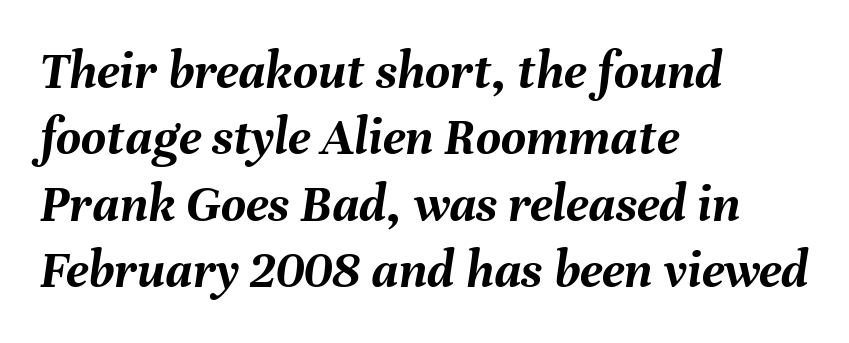
Q: Is the text bold? A: Yes.
Q: Is the text italic (slanted)? A: Yes, it leans right by about 8 degrees.
Q: Is the text underlined? A: No.
Q: How is the paragraph aligned? A: Left-aligned.
Q: Is the spacing between letters normal or unusually wide? A: Normal.
Q: Width (condensed, normal, or wide)? A: Normal.
Q: Stroke contrast? A: Medium.
Q: x-height? A: Medium.
Q: Monospaced? A: No.
